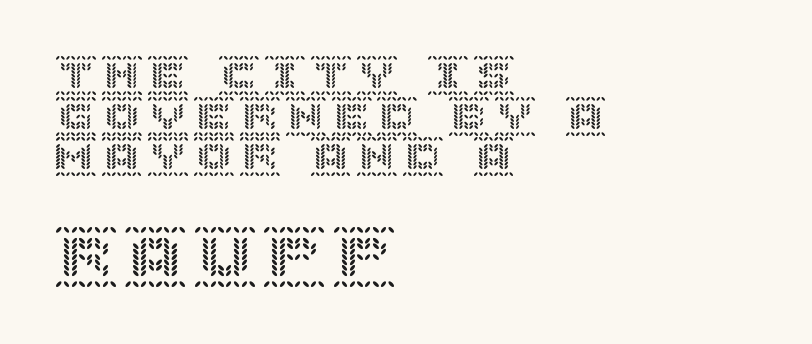
Short and long lines alike share a common starting point at left. Tall strokes in this sample are plumb rather than angled. If you measured baseline to baseline, you'd find a short distance. Has an underline been added? It has not. Look at the glyph heights: the lower group is clearly the bigger setting.
